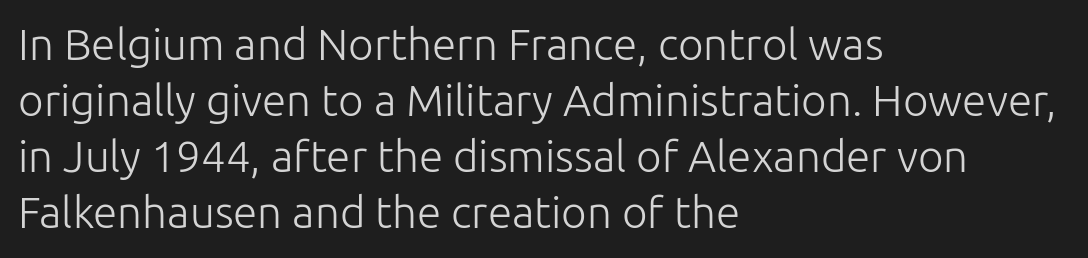
Q: Is the text bold? A: No.
Q: Is the text italic (slanted)? A: No, it is upright.
Q: Is the typeface a serif or a sans-serif typeface? A: Sans-serif.
Q: Is the text underlined? A: No.
Q: How is the paragraph aligned? A: Left-aligned.
Q: Is the spacing between letters normal or unusually wide? A: Normal.
Q: Is the spacing between lines tight, normal or loose? A: Normal.
Q: Width (condensed, normal, or wide)? A: Normal.
Q: Stroke contrast? A: Low.
Q: x-height? A: Medium.
Q: Monospaced? A: No.
